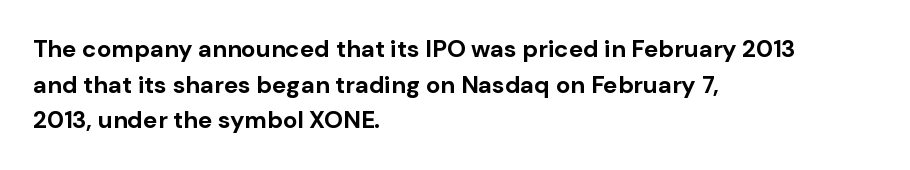
Its strokes are broad and dark, the hallmark of bold type. Short and long lines alike share a common starting point at left. Reading down the column, the eye jumps a familiar distance to each next line. Bare-footed words on every line.
